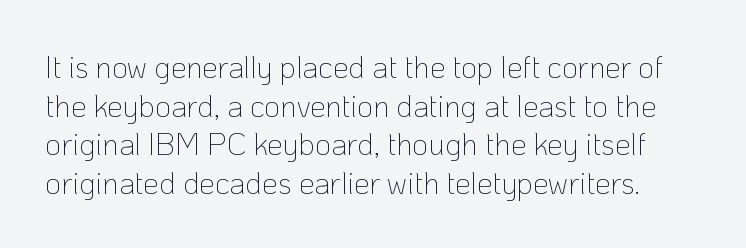
This sample keeps an unexceptional amount of space between lines. The typesetting does not lean heavy: it is not bold. To sum up the face: it is a sans, with no serifs. You could not count columns in this text — the font is proportionally spaced. Just letters on the line, the space beneath them empty. These lines were composed using upright roman letters.
